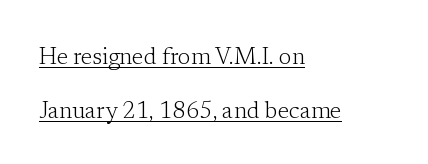
Q: Is the text bold? A: No.
Q: Is the text italic (slanted)? A: No, it is upright.
Q: Is the text underlined? A: Yes.
Q: How is the paragraph aligned? A: Left-aligned.
Q: Is the spacing between letters normal or unusually wide? A: Normal.
Q: Is the spacing between lines tight, normal or loose? A: Loose.
